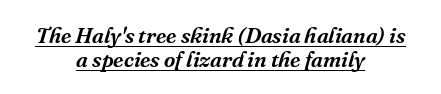
Q: Is the text italic (slanted)? A: Yes, it leans right by about 16 degrees.
Q: Is the text underlined? A: Yes.
Q: How is the paragraph aligned? A: Centered.
Q: Is the spacing between letters normal or unusually wide? A: Normal.
Q: Is the spacing between lines tight, normal or loose? A: Tight.
